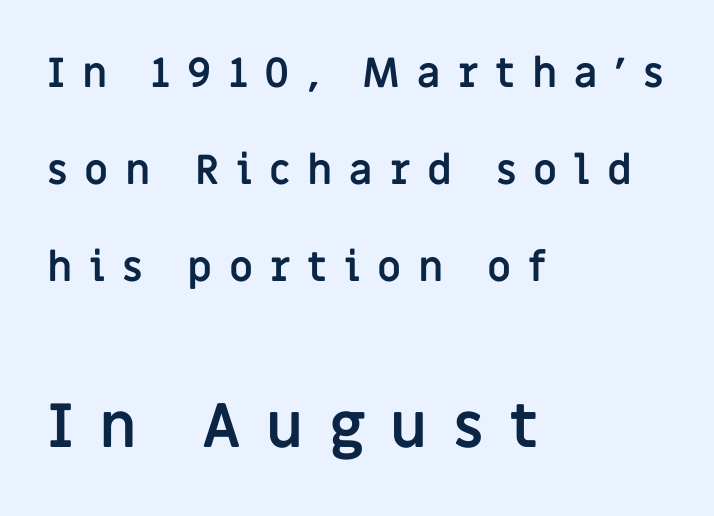
The image shows 61 px semibold sans-serif type, upright; set left-aligned, loose line spacing (2.37x), unusually wide letter spacing (+0.41 em), not underlined; the second (bottom) block is 1.49x larger; low stroke contrast and a large x-height.
